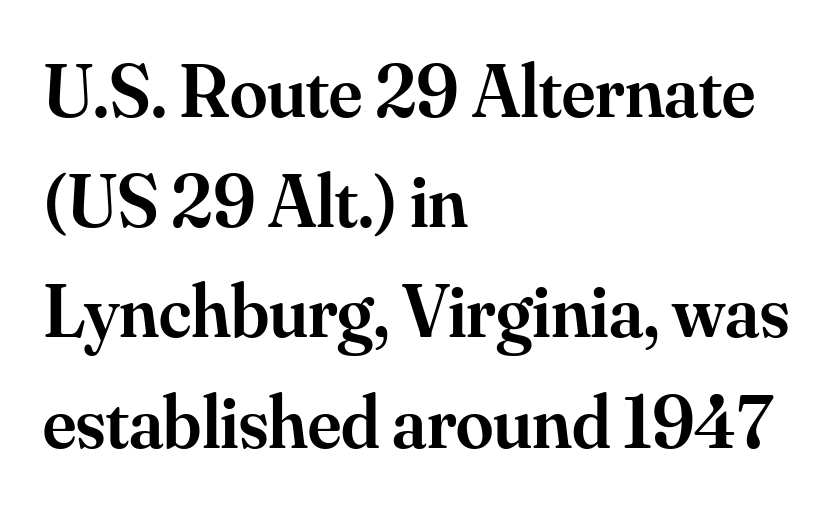
The axis of the letterforms is exactly vertical. Type style note: has serifs. Bold? Not quite — semibold, heavier than regular but stopping short. The rag falls on the right side of this text block. Plain, unruled lines of type.
